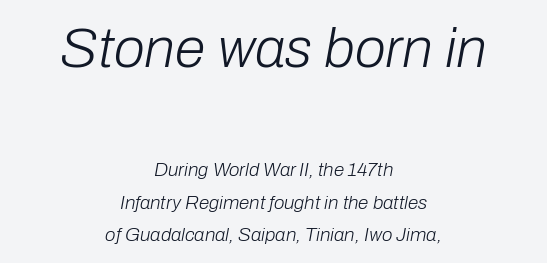
Q: Is the text bold? A: No.
Q: Is the text italic (slanted)? A: Yes, it leans right by about 10 degrees.
Q: Is the text underlined? A: No.
Q: How is the paragraph aligned? A: Centered.
Q: Is the spacing between letters normal or unusually wide? A: Normal.
Q: Which block of text is set in a larger size, the first (top) or the second (bottom)? A: The first (top) one.
Q: Width (condensed, normal, or wide)? A: Normal.
Q: Stroke contrast? A: Low.
Q: x-height? A: Medium.
Q: Monospaced? A: No.
